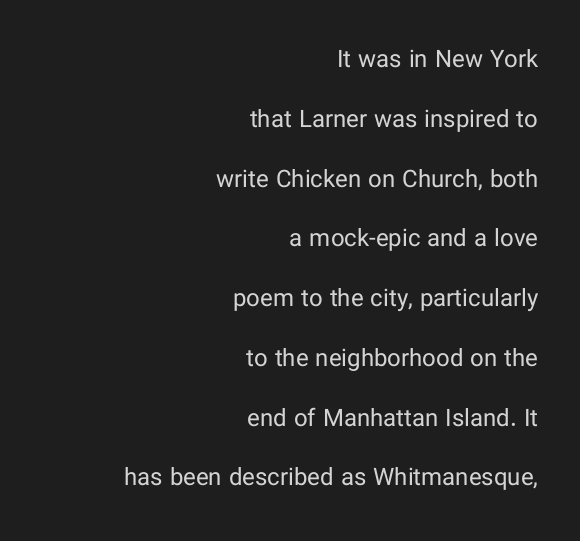
The image shows 24 px text type, upright; set right-aligned, loose line spacing (2.49x), normal letter spacing, not underlined.
